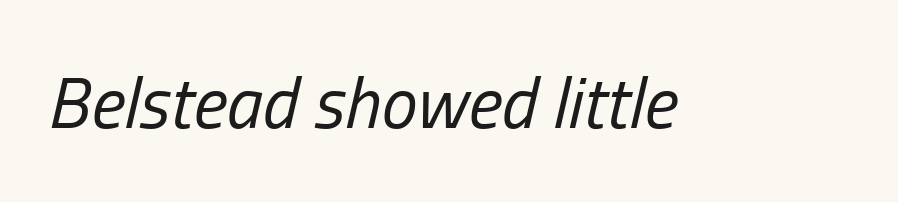
The image shows 72 px regular-weight, condensed type, italic (leaning right); set normal letter spacing, not underlined; low stroke contrast and a medium x-height.
